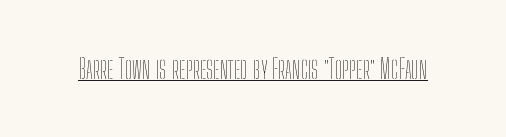
Q: Is the text bold? A: No.
Q: Is the text italic (slanted)? A: No, it is upright.
Q: Is the text underlined? A: Yes.
Q: Is the spacing between letters normal or unusually wide? A: Normal.
